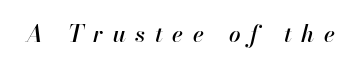
Q: Is the text italic (slanted)? A: Yes, it leans right by about 13 degrees.
Q: Is the text underlined? A: No.
Q: Is the spacing between letters normal or unusually wide? A: Unusually wide.
